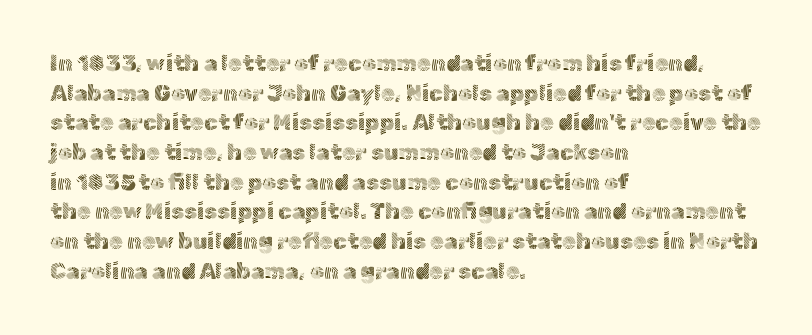
{"italic": "no", "bold": "no", "underline": "no", "align": "left", "line_spacing": "normal", "line_spacing_ratio": 1.35, "letter_spacing": "normal", "letter_spacing_em": 0.0, "glyph_px": 22}
